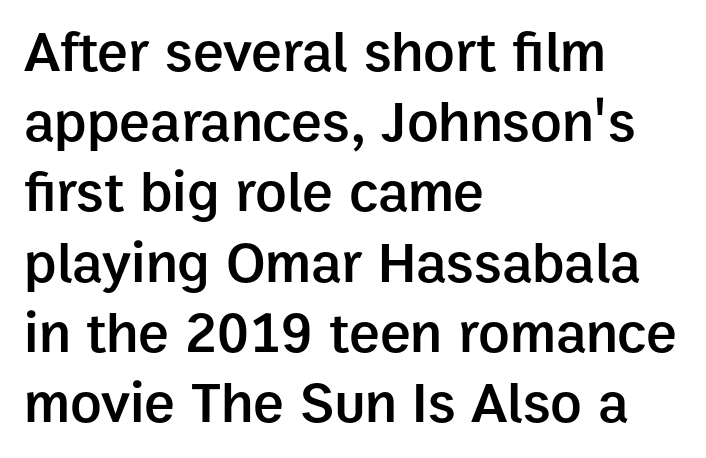
The image shows 58 px semibold sans-serif type, upright; set left-aligned, line spacing 1.21x, normal letter spacing, not underlined; low stroke contrast and a medium x-height.
